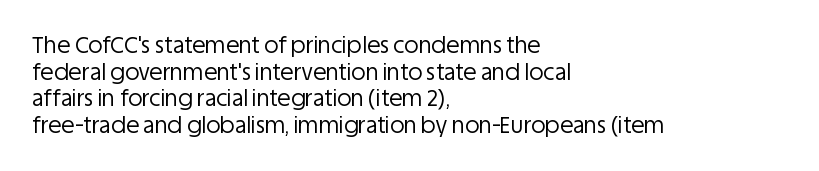
The face used here is rendered with its standard letterfit. The rag falls on the right side of this text block. The typeface has the unassuming heft of standard copy or less. Italic: no, the glyphs are upright roman.
